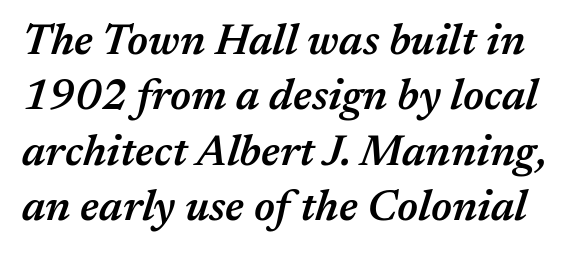
Q: Is the text bold? A: Semi-bold.
Q: Is the text italic (slanted)? A: Yes, it leans right by about 17 degrees.
Q: Is the text underlined? A: No.
Q: Is the spacing between letters normal or unusually wide? A: Normal.
Q: Is the spacing between lines tight, normal or loose? A: Normal.
Q: Width (condensed, normal, or wide)? A: Normal.
Q: Stroke contrast? A: Medium.
Q: x-height? A: Medium.
Q: Monospaced? A: No.
